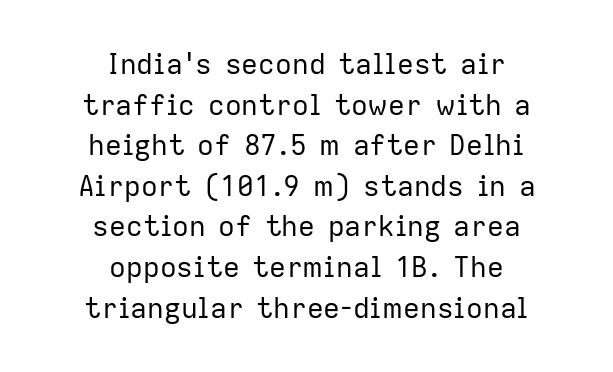
Q: Is the text bold? A: No.
Q: Is the text italic (slanted)? A: No, it is upright.
Q: Is the typeface a serif or a sans-serif typeface? A: Sans-serif.
Q: Is the text underlined? A: No.
Q: How is the paragraph aligned? A: Centered.
Q: Is the spacing between letters normal or unusually wide? A: Normal.
Q: Is the spacing between lines tight, normal or loose? A: Normal.
Q: Width (condensed, normal, or wide)? A: Normal.
Q: Stroke contrast? A: Low.
Q: x-height? A: Medium.
Q: Monospaced? A: No.
